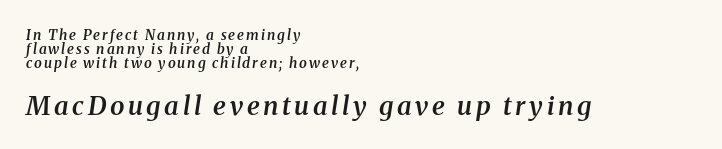
Q: Is the text bold? A: Semi-bold.
Q: Is the text italic (slanted)? A: Yes, it leans right by about 8 degrees.
Q: Is the text underlined? A: No.
Q: How is the paragraph aligned? A: Left-aligned.
Q: Is the spacing between lines tight, normal or loose? A: Tight.
Q: Which block of text is set in a larger size, the first (top) or the second (bottom)? A: The second (bottom) one.
